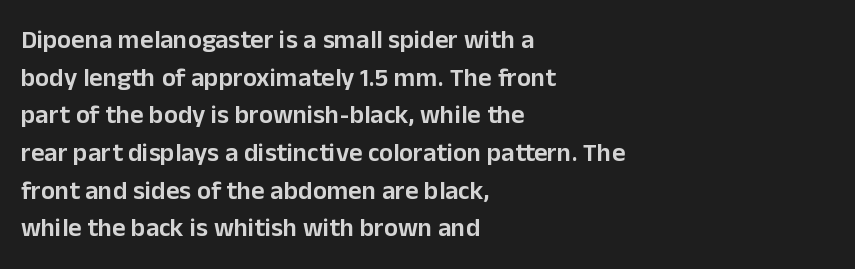
The image shows 26 px text type, upright; set left-aligned, normal line spacing (1.45x), normal letter spacing, not underlined.
